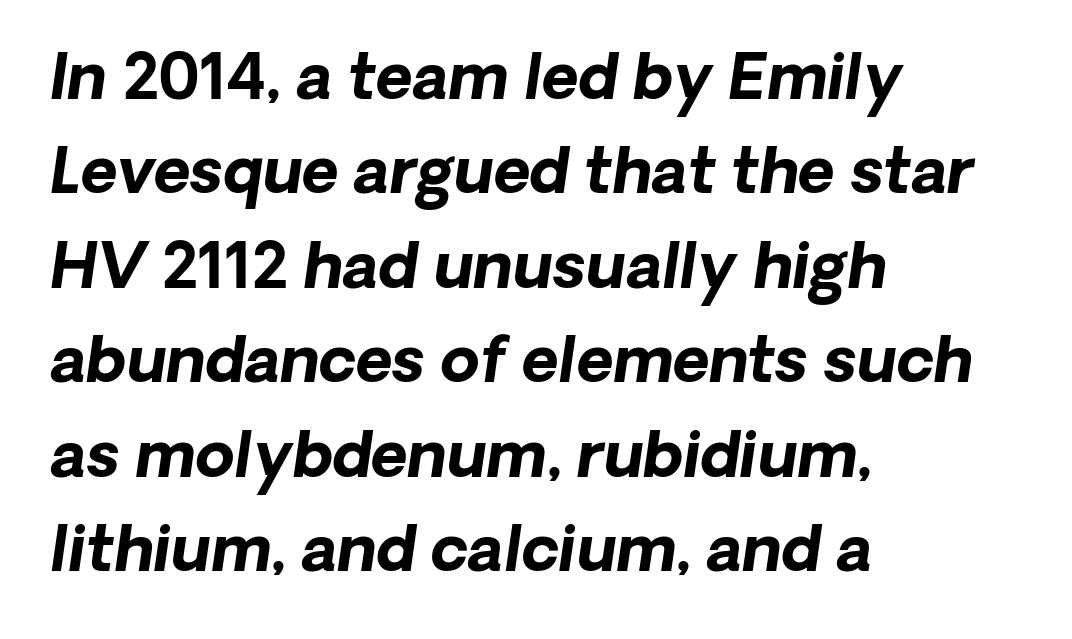
Q: Is the text bold? A: Yes.
Q: Is the text italic (slanted)? A: Yes, it leans right by about 8 degrees.
Q: Is the text underlined? A: No.
Q: How is the paragraph aligned? A: Left-aligned.
Q: Is the spacing between letters normal or unusually wide? A: Normal.
Q: Is the spacing between lines tight, normal or loose? A: Normal.
Q: Width (condensed, normal, or wide)? A: Normal.
Q: Stroke contrast? A: Low.
Q: x-height? A: Medium.
Q: Monospaced? A: No.
